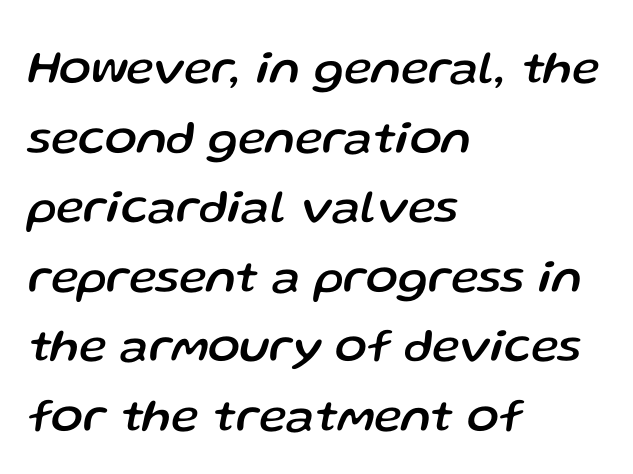
The image shows 47 px text type, italic (leaning right); set left-aligned, normal line spacing (1.48x), normal letter spacing, not underlined; low stroke contrast and a medium x-height.
